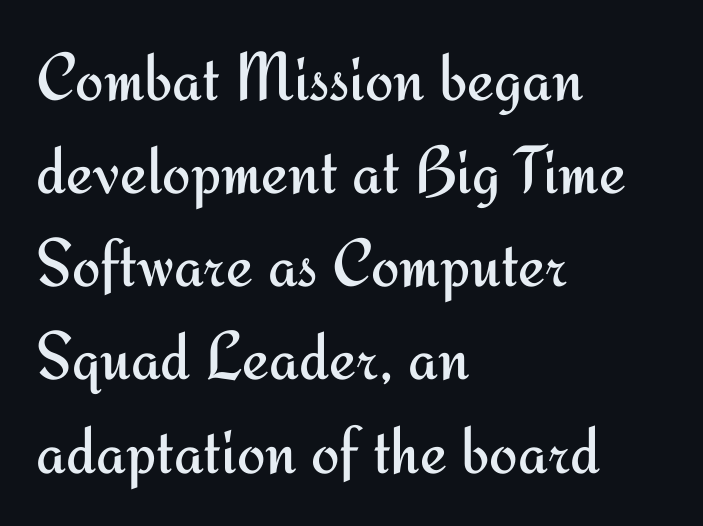
Q: Is the text bold? A: No.
Q: Is the text italic (slanted)? A: No, it is upright.
Q: Is the typeface a serif or a sans-serif typeface? A: Sans-serif.
Q: Is the text underlined? A: No.
Q: How is the paragraph aligned? A: Left-aligned.
Q: Is the spacing between letters normal or unusually wide? A: Normal.
Q: Is the spacing between lines tight, normal or loose? A: Normal.
Q: Width (condensed, normal, or wide)? A: Normal.
Q: Stroke contrast? A: Medium.
Q: x-height? A: Small.
Q: Monospaced? A: No.
